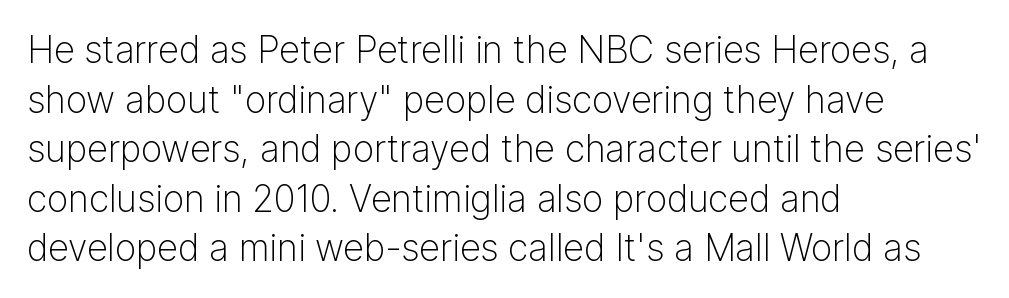
Serifs: no, the terminals of the letterforms are clean. If you drew a line through each stem, it would be perfectly vertical. Each line starts at the same left margin while the right side varies. Successive baselines arrive at the customary interval. The passage shown is typed in a proportional face where columns would drift. Between one letter and the next there's only the usual sliver of space.
